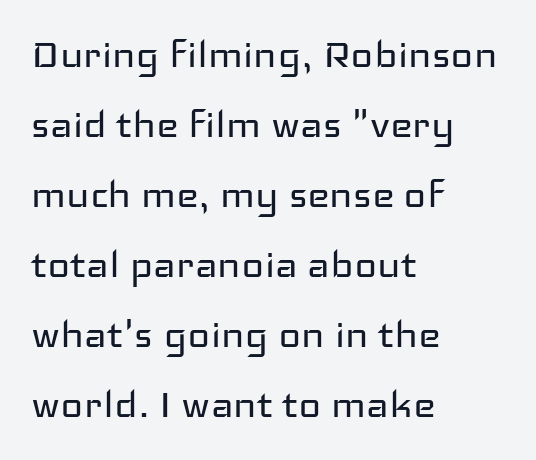
Q: Is the text bold? A: No.
Q: Is the text italic (slanted)? A: No, it is upright.
Q: Is the typeface a serif or a sans-serif typeface? A: Sans-serif.
Q: Is the text underlined? A: No.
Q: How is the paragraph aligned? A: Left-aligned.
Q: Is the spacing between letters normal or unusually wide? A: Normal.
Q: Is the spacing between lines tight, normal or loose? A: Normal.
Q: Width (condensed, normal, or wide)? A: Wide.
Q: Stroke contrast? A: Low.
Q: x-height? A: Medium.
Q: Monospaced? A: No.
